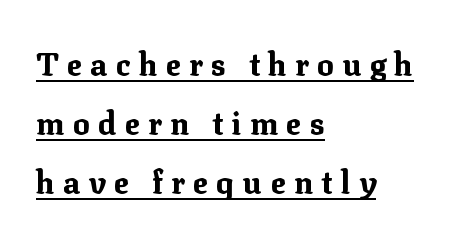
I'd describe the lettering as bold — thick and assertive. Varying glyph widths throughout — classic text-font behaviour. Is there any slant? The stems are plumb. Typographically, this falls in the serif category.
